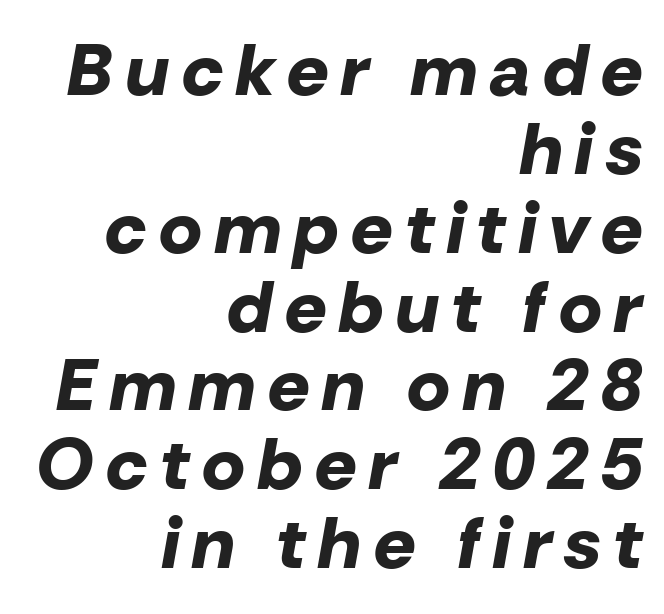
{"italic": "yes", "lean": "right", "slant_degrees": 10, "bold": "yes", "weight": "bold", "width": "normal", "stroke_contrast": "low", "x_height": "medium", "monospaced": "no", "underline": "no", "align": "right", "line_spacing": "tight", "line_spacing_ratio": 1.08, "glyph_px": 73}
